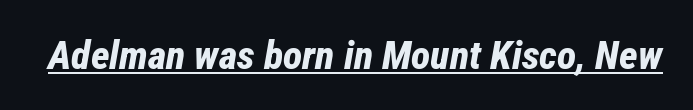
Italic: yes, the glyphs are oblique. The type is set solid horizontally, with unmodified tracking. Each line of the rendering has a horizontal stroke beneath the glyphs. The face used here has the dense, thick strokes of a bold. The face used here is proportionally spaced, like ordinary book or web type.
